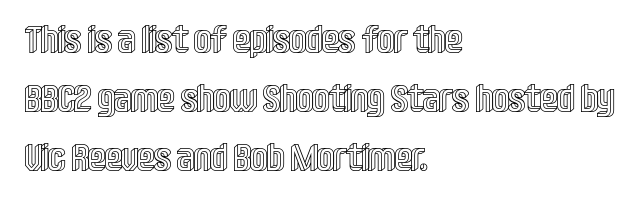
Summary of vertical rhythm: regular, with standard interline spacing. Proportional: the letters do not fall into vertical columns. The rag falls on the right side of this text block. The letters sit at their default tracking, neither squeezed nor spread. The space beneath each line is pristine and unruled.
